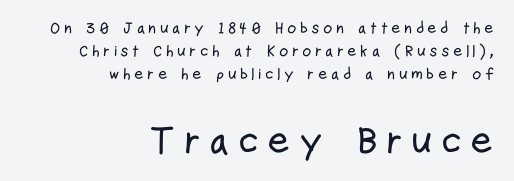
The image shows 39 px condensed sans-serif type, upright; set right-aligned, normal line spacing (1.45x), unusually wide letter spacing (+0.21 em), not underlined; the second (bottom) block is 2.44x larger; low stroke contrast and a medium x-height.
